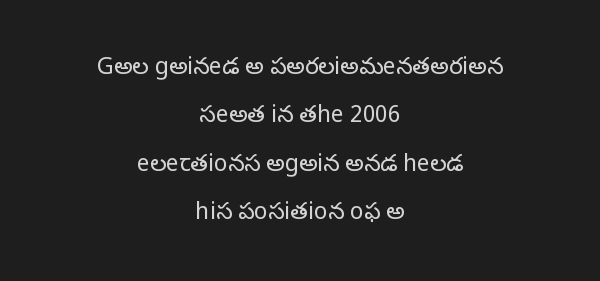
The image shows 23 px text type, upright; set centered, loose line spacing (2.1x), normal letter spacing, not underlined.
